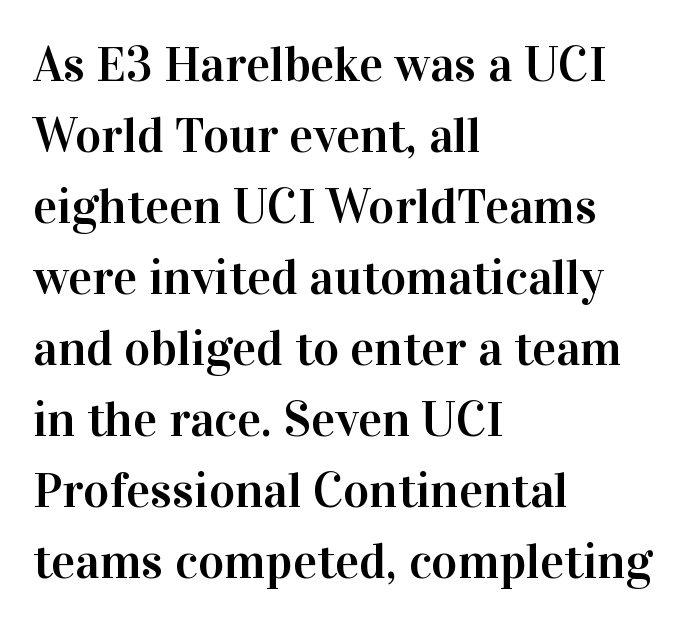
Q: Is the text italic (slanted)? A: No, it is upright.
Q: Is the typeface a serif or a sans-serif typeface? A: Serif.
Q: Is the text underlined? A: No.
Q: How is the paragraph aligned? A: Left-aligned.
Q: Is the spacing between letters normal or unusually wide? A: Normal.
Q: Is the spacing between lines tight, normal or loose? A: Normal.
Q: Width (condensed, normal, or wide)? A: Normal.
Q: Stroke contrast? A: High.
Q: x-height? A: Medium.
Q: Monospaced? A: No.
